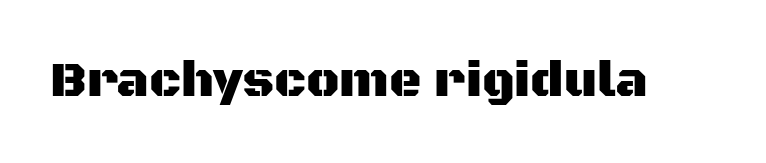
Students, note that the glyphs here touch the page at normal intervals. Nope, no serifs anywhere on these letters. No word sits above an underline. Note the varied advance widths — an 'i' is clearly narrower than an 'm'.
